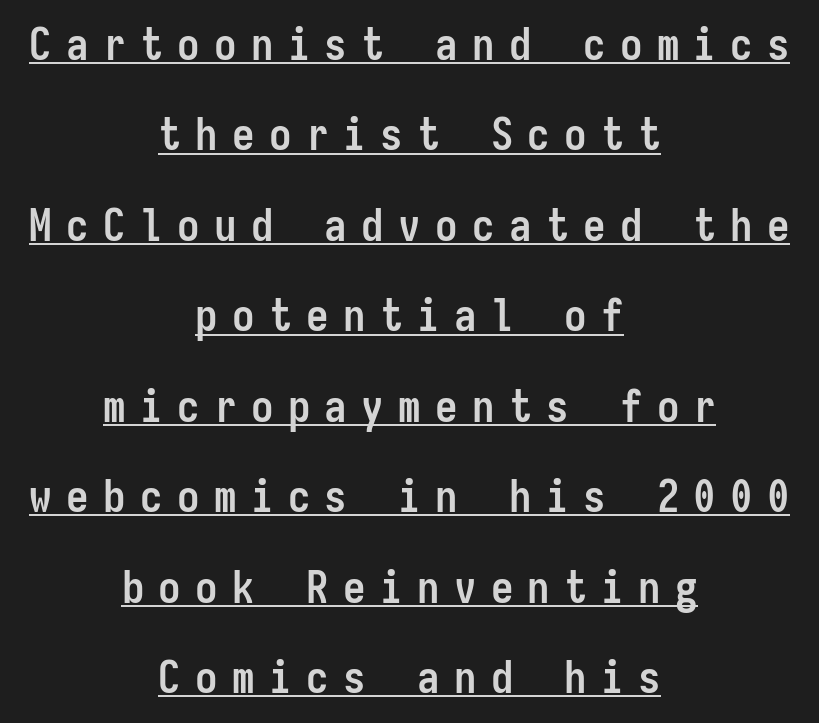
{"serif": "no", "italic": "no", "bold": "yes", "weight": "semibold", "width": "condensed", "stroke_contrast": "low", "x_height": "medium", "monospaced": "yes", "underline": "yes", "align": "center", "line_spacing": "loose", "line_spacing_ratio": 2.01, "letter_spacing": "wide", "letter_spacing_em": 0.32, "glyph_px": 45}
